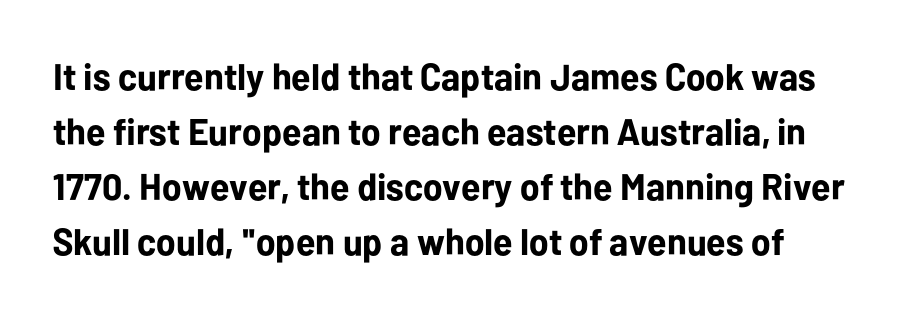
{"serif": "no", "italic": "no", "bold": "yes", "weight": "bold", "width": "normal", "stroke_contrast": "low", "x_height": "medium", "monospaced": "no", "underline": "no", "align": "left", "line_spacing": "normal", "line_spacing_ratio": 1.49, "letter_spacing": "normal", "letter_spacing_em": 0.0, "glyph_px": 37}
